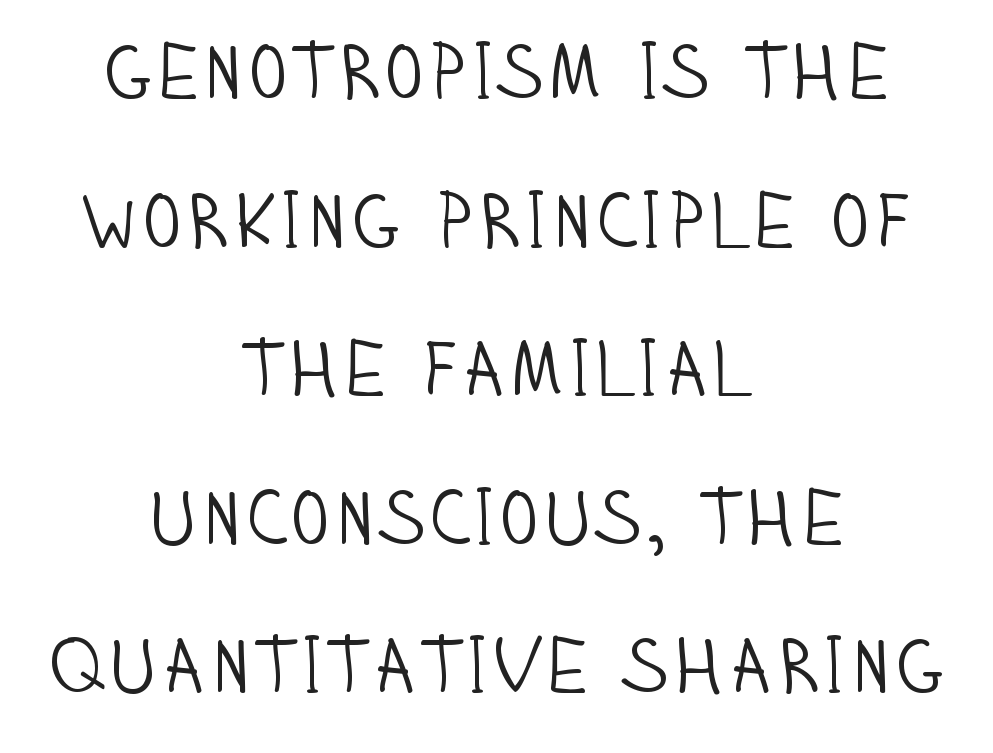
Q: Is the text bold? A: No.
Q: Is the text italic (slanted)? A: No, it is upright.
Q: Is the typeface a serif or a sans-serif typeface? A: Sans-serif.
Q: Is the text underlined? A: No.
Q: How is the paragraph aligned? A: Centered.
Q: Is the spacing between letters normal or unusually wide? A: Normal.
Q: Is the spacing between lines tight, normal or loose? A: Loose.
Q: Width (condensed, normal, or wide)? A: Condensed.
Q: Stroke contrast? A: Low.
Q: x-height? A: Large.
Q: Monospaced? A: No.
